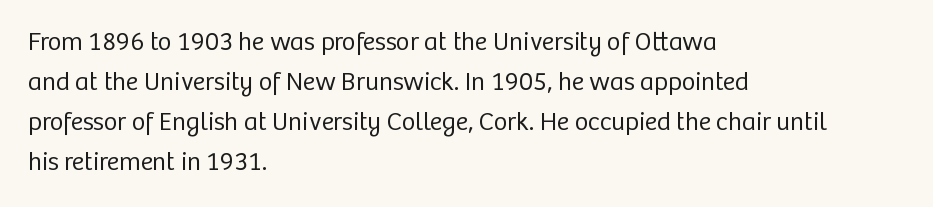
{"italic": "no", "bold": "no", "underline": "no", "align": "left", "line_spacing": "normal", "line_spacing_ratio": 1.54, "letter_spacing": "normal", "letter_spacing_em": 0.0, "glyph_px": 26}
